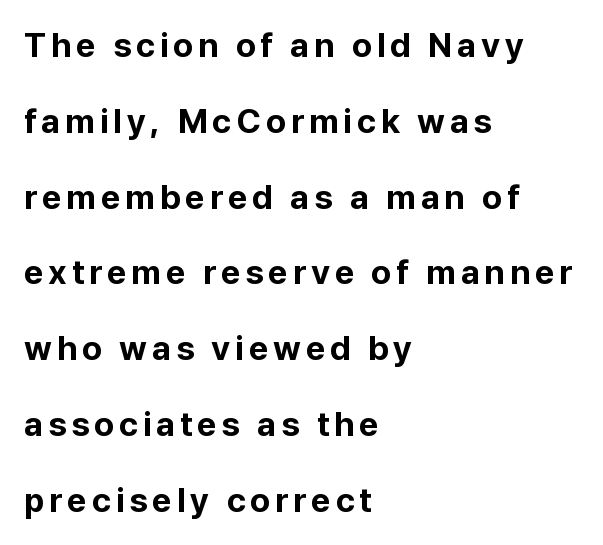
Q: Is the text bold? A: Yes.
Q: Is the text italic (slanted)? A: No, it is upright.
Q: Is the typeface a serif or a sans-serif typeface? A: Sans-serif.
Q: Is the text underlined? A: No.
Q: How is the paragraph aligned? A: Left-aligned.
Q: Is the spacing between lines tight, normal or loose? A: Loose.
Q: Width (condensed, normal, or wide)? A: Normal.
Q: Stroke contrast? A: Low.
Q: x-height? A: Medium.
Q: Monospaced? A: No.
